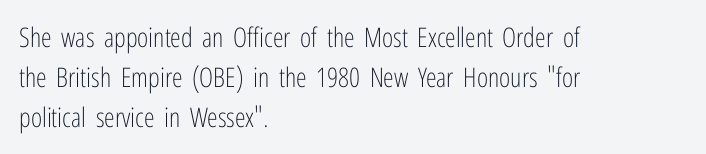
Q: Is the text bold? A: No.
Q: Is the text italic (slanted)? A: No, it is upright.
Q: Is the text underlined? A: No.
Q: How is the paragraph aligned? A: Left-aligned.
Q: Is the spacing between letters normal or unusually wide? A: Normal.
Q: Is the spacing between lines tight, normal or loose? A: Normal.
